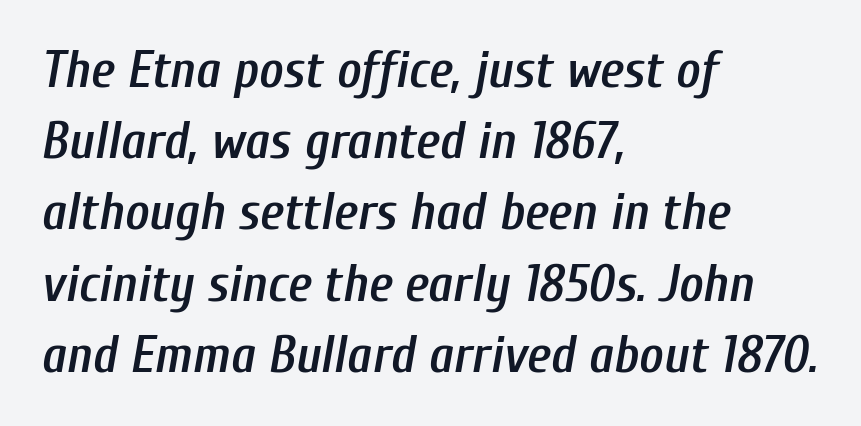
{"italic": "yes", "lean": "right", "slant_degrees": 10, "bold": "semi", "weight": "semibold", "width": "condensed", "stroke_contrast": "low", "x_height": "medium", "monospaced": "no", "underline": "no", "align": "left", "line_spacing": "normal", "line_spacing_ratio": 1.37, "letter_spacing": "normal", "letter_spacing_em": 0.0, "glyph_px": 52}
